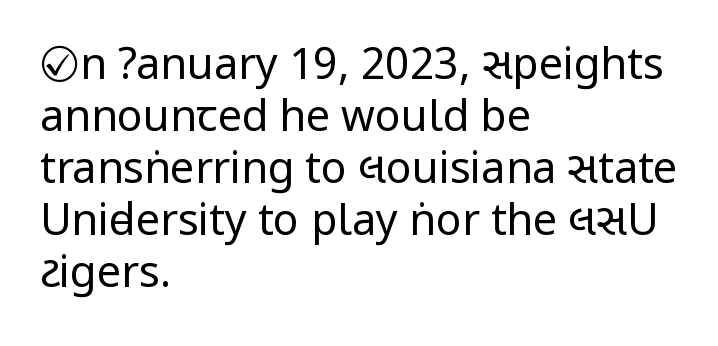
The image shows 43 px regular-weight, condensed sans-serif type, upright; set left-aligned, line spacing 1.21x, normal letter spacing, not underlined; low stroke contrast.
